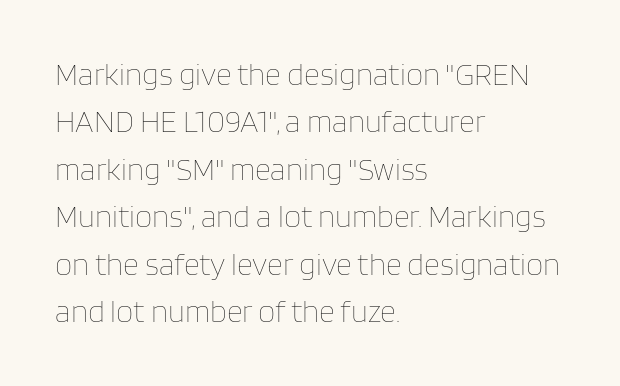
{"italic": "no", "bold": "no", "weight": "thin", "width": "normal", "stroke_contrast": "low", "x_height": "large", "monospaced": "no", "underline": "no", "align": "left", "line_spacing": "normal", "line_spacing_ratio": 1.53, "letter_spacing": "normal", "letter_spacing_em": 0.0, "glyph_px": 31}
